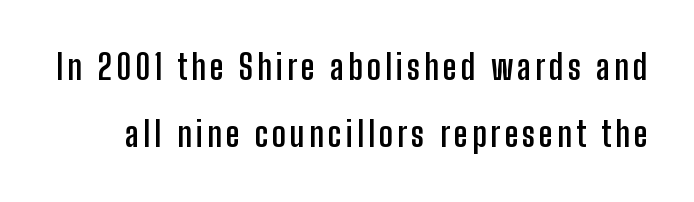
{"serif": "no", "italic": "no", "bold": "yes", "weight": "semibold", "width": "condensed", "stroke_contrast": "low", "x_height": "medium", "monospaced": "no", "underline": "no", "line_spacing": "loose", "line_spacing_ratio": 1.98, "glyph_px": 34}
